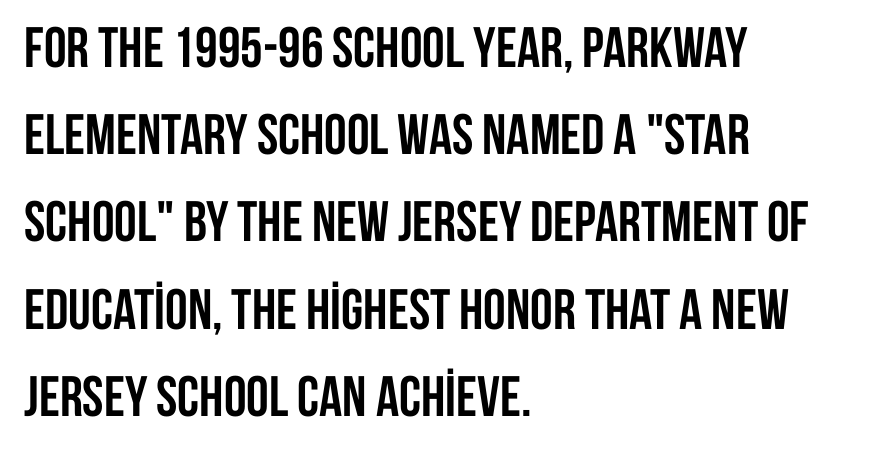
Q: Is the text bold? A: Yes.
Q: Is the text italic (slanted)? A: No, it is upright.
Q: Is the typeface a serif or a sans-serif typeface? A: Sans-serif.
Q: Is the text underlined? A: No.
Q: How is the paragraph aligned? A: Left-aligned.
Q: Is the spacing between letters normal or unusually wide? A: Normal.
Q: Is the spacing between lines tight, normal or loose? A: Normal.
Q: Width (condensed, normal, or wide)? A: Condensed.
Q: Stroke contrast? A: Low.
Q: x-height? A: Large.
Q: Monospaced? A: No.
